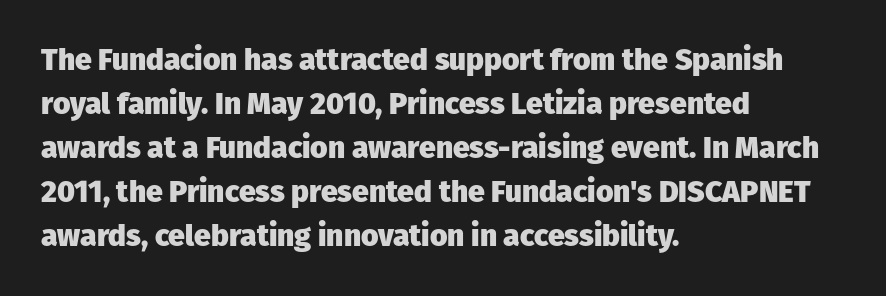
{"serif": "no", "italic": "no", "bold": "yes", "weight": "heavy", "width": "normal", "stroke_contrast": "low", "x_height": "medium", "monospaced": "no", "underline": "no", "align": "left", "line_spacing": "normal", "line_spacing_ratio": 1.47, "letter_spacing": "normal", "letter_spacing_em": 0.0, "glyph_px": 30}
